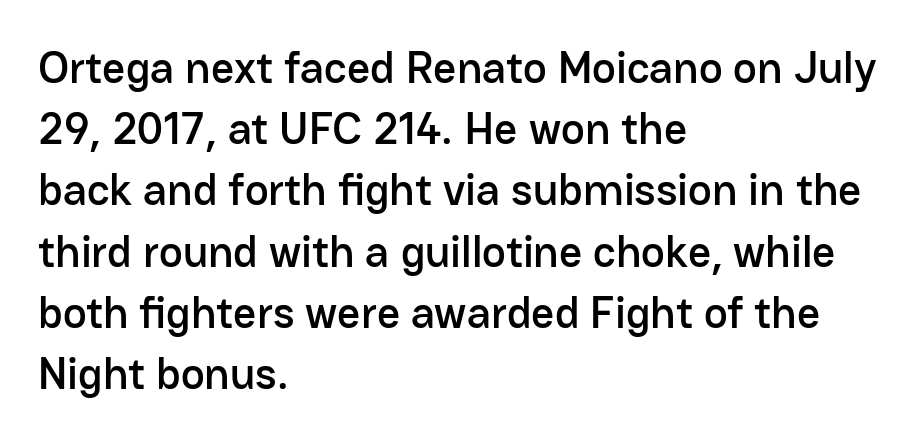
The image shows 45 px sans-serif type, upright; set left-aligned, normal line spacing (1.36x), normal letter spacing, not underlined; low stroke contrast and a medium x-height.
